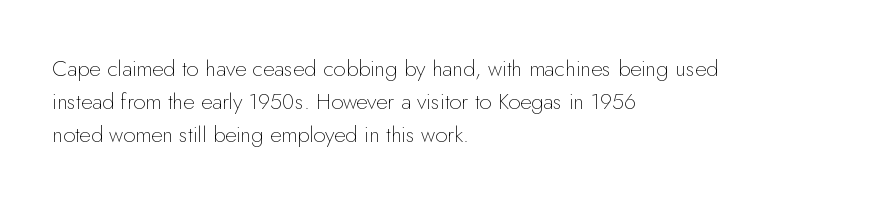
{"italic": "no", "bold": "no", "underline": "no", "align": "left", "line_spacing": "normal", "line_spacing_ratio": 1.49, "letter_spacing": "normal", "letter_spacing_em": 0.0, "glyph_px": 22}
